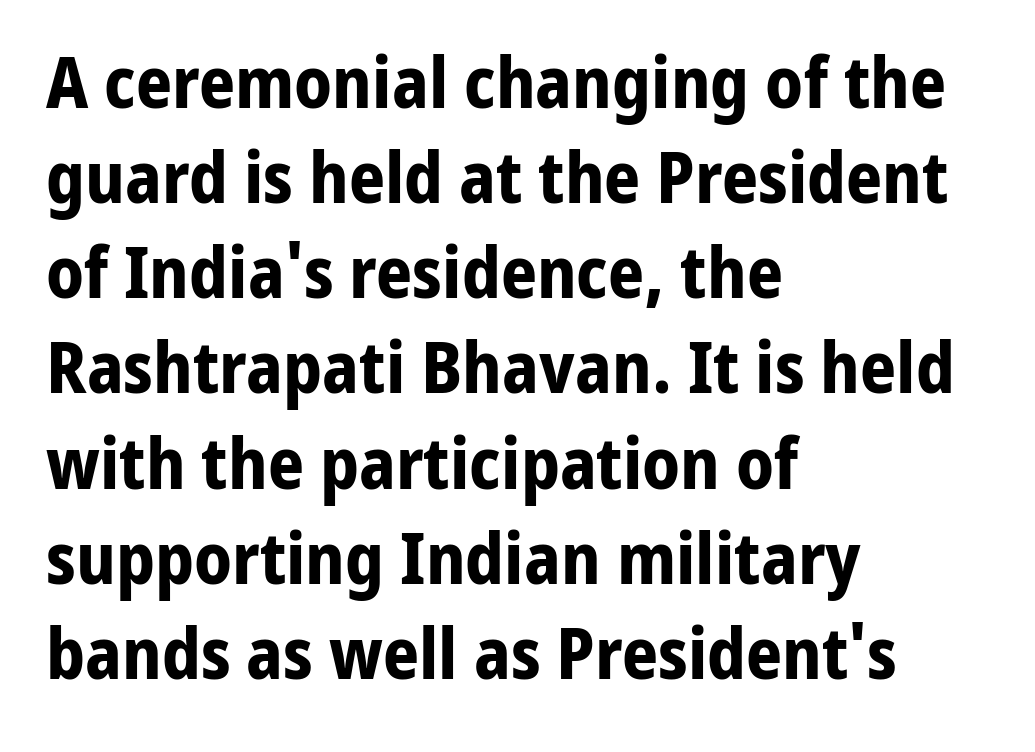
The image shows 71 px bold sans-serif type, upright; set left-aligned, normal line spacing (1.34x), normal letter spacing, not underlined; low stroke contrast and a medium x-height.
